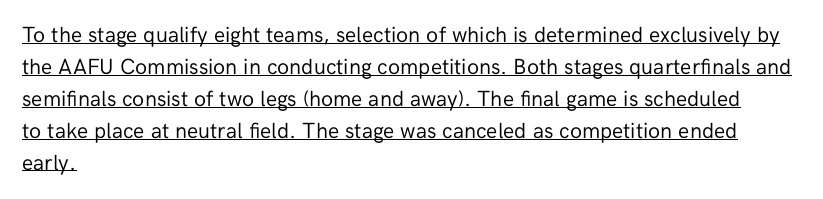
Q: Is the text bold? A: No.
Q: Is the text italic (slanted)? A: No, it is upright.
Q: Is the text underlined? A: Yes.
Q: How is the paragraph aligned? A: Left-aligned.
Q: Is the spacing between letters normal or unusually wide? A: Normal.
Q: Is the spacing between lines tight, normal or loose? A: Normal.
